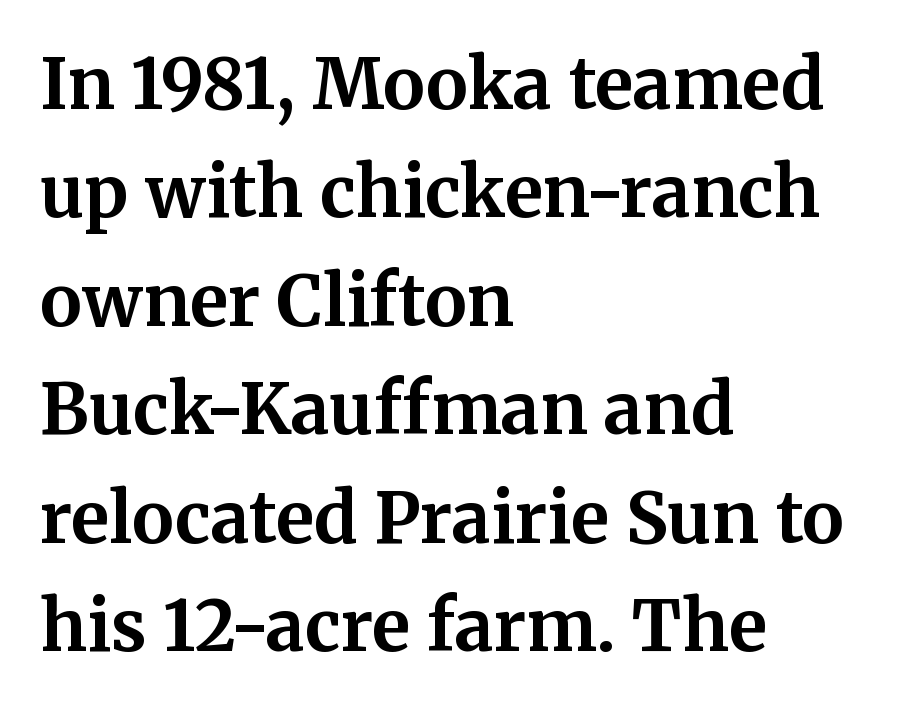
{"serif": "yes", "italic": "no", "bold": "yes", "weight": "bold", "width": "normal", "stroke_contrast": "medium", "x_height": "medium", "monospaced": "no", "underline": "no", "align": "left", "line_spacing": "normal", "line_spacing_ratio": 1.55, "letter_spacing": "normal", "letter_spacing_em": 0.0, "glyph_px": 70}
